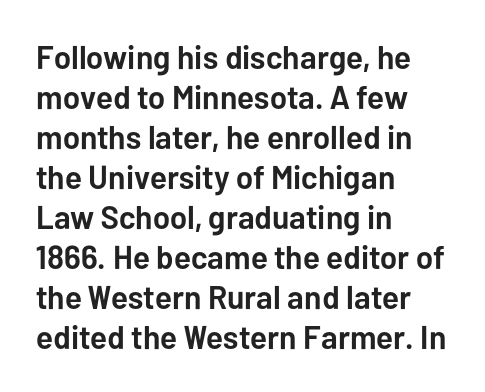
The image shows 33 px semibold sans-serif type, upright; set left-aligned, line spacing 1.21x, normal letter spacing, not underlined; low stroke contrast and a medium x-height.
